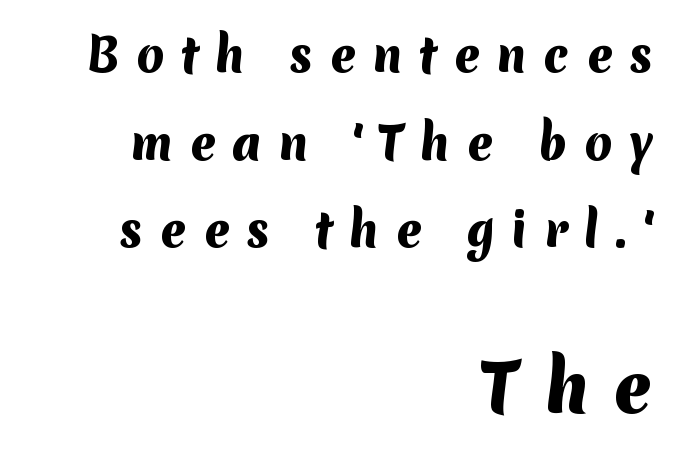
Size contrast runs from small at the top to large at the bottom. Short and long lines alike share a common ending point at right. Spacing verdict: proportional, widths tailored to each character. The strokes are fattened all the way to bold. The gap between lines stays unmarked.
